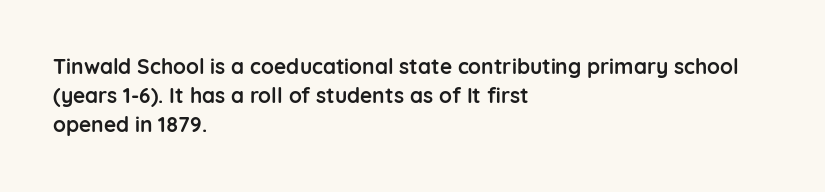
{"italic": "no", "bold": "yes", "underline": "no", "align": "left", "line_spacing": "normal", "line_spacing_ratio": 1.39, "letter_spacing": "normal", "letter_spacing_em": 0.0, "glyph_px": 21}
